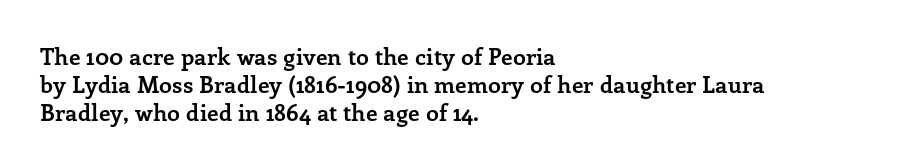
Q: Is the text bold? A: Yes.
Q: Is the text italic (slanted)? A: No, it is upright.
Q: Is the text underlined? A: No.
Q: How is the paragraph aligned? A: Left-aligned.
Q: Is the spacing between letters normal or unusually wide? A: Normal.
